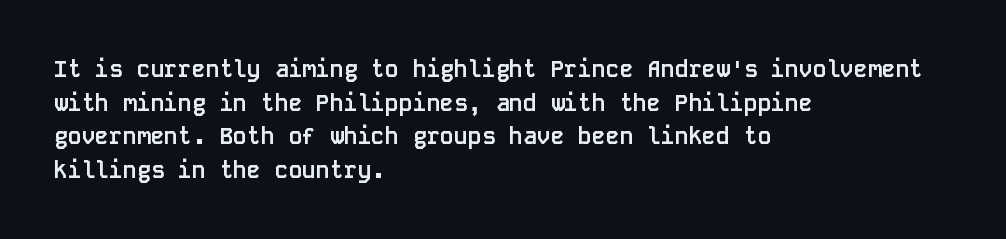
{"italic": "no", "bold": "yes", "underline": "no", "align": "left", "line_spacing": "normal", "line_spacing_ratio": 1.46, "letter_spacing": "normal", "letter_spacing_em": 0.0, "glyph_px": 23}
